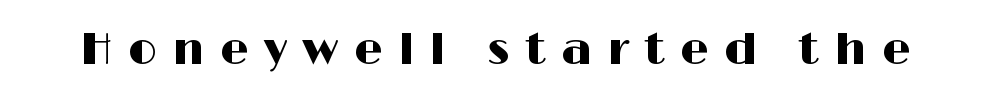
The letters advance in unequal steps, a hallmark of proportional type. If you drew a line through each stem, it would be perfectly vertical. Beneath every word, the page is bare. Stroke terminals: plain, sans-serif.
